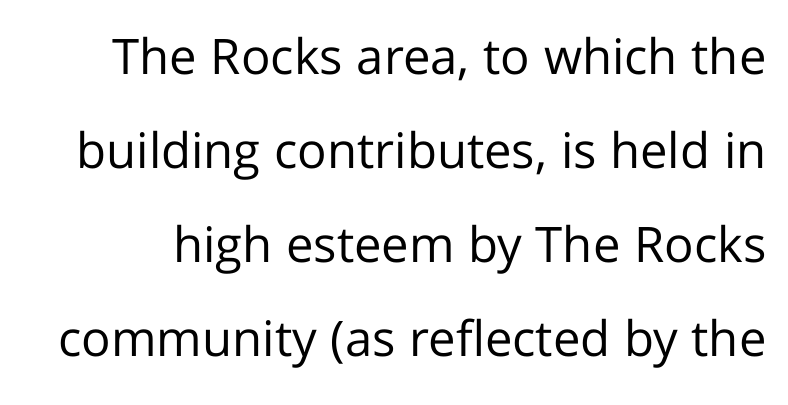
{"serif": "no", "italic": "no", "bold": "no", "weight": "regular", "width": "normal", "stroke_contrast": "low", "x_height": "medium", "monospaced": "no", "underline": "no", "line_spacing": "loose", "line_spacing_ratio": 1.92, "letter_spacing": "normal", "letter_spacing_em": 0.0, "glyph_px": 49}
